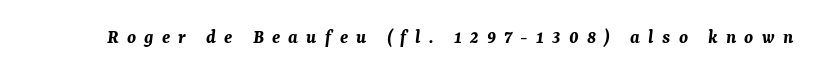
An italicized treatment has been applied to the whole sample. Pretty heavy lettering here — definitely bold. The passage shown is not underscored anywhere. Words appear elongated and porous because spacing is wide.
